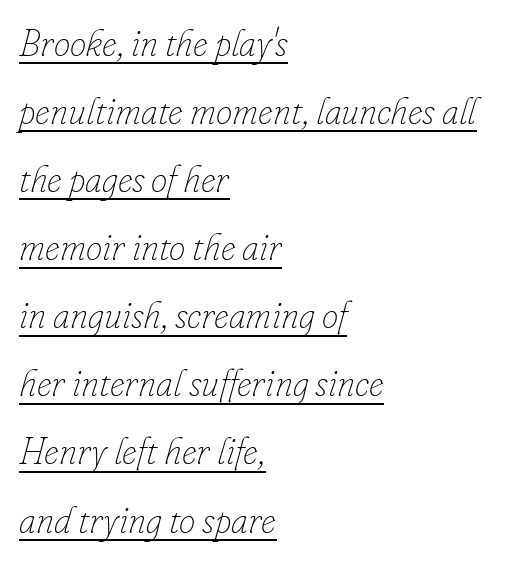
Heaviness? Minimal to ordinary, like unemphasized prose. Character widths vary here, with narrow letters taking less room than wide ones. Students, observe the line beneath the letters — that is underlining. Compared with typical body copy, the letter spacing here is the same. Visually the block forms a straight wall on the left and a jagged coastline on the right. Compared with ordinary roman type, these characters are visibly tilted.
